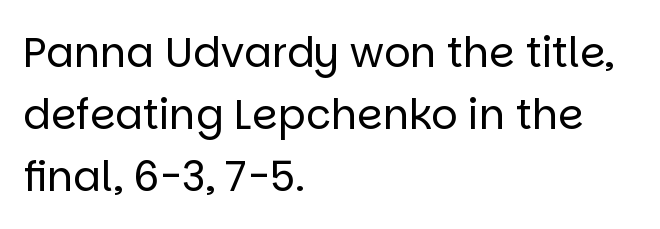
Q: Is the text bold? A: No.
Q: Is the text italic (slanted)? A: No, it is upright.
Q: Is the typeface a serif or a sans-serif typeface? A: Sans-serif.
Q: Is the text underlined? A: No.
Q: How is the paragraph aligned? A: Left-aligned.
Q: Is the spacing between letters normal or unusually wide? A: Normal.
Q: Is the spacing between lines tight, normal or loose? A: Normal.
Q: Width (condensed, normal, or wide)? A: Normal.
Q: Stroke contrast? A: Low.
Q: x-height? A: Large.
Q: Monospaced? A: No.
